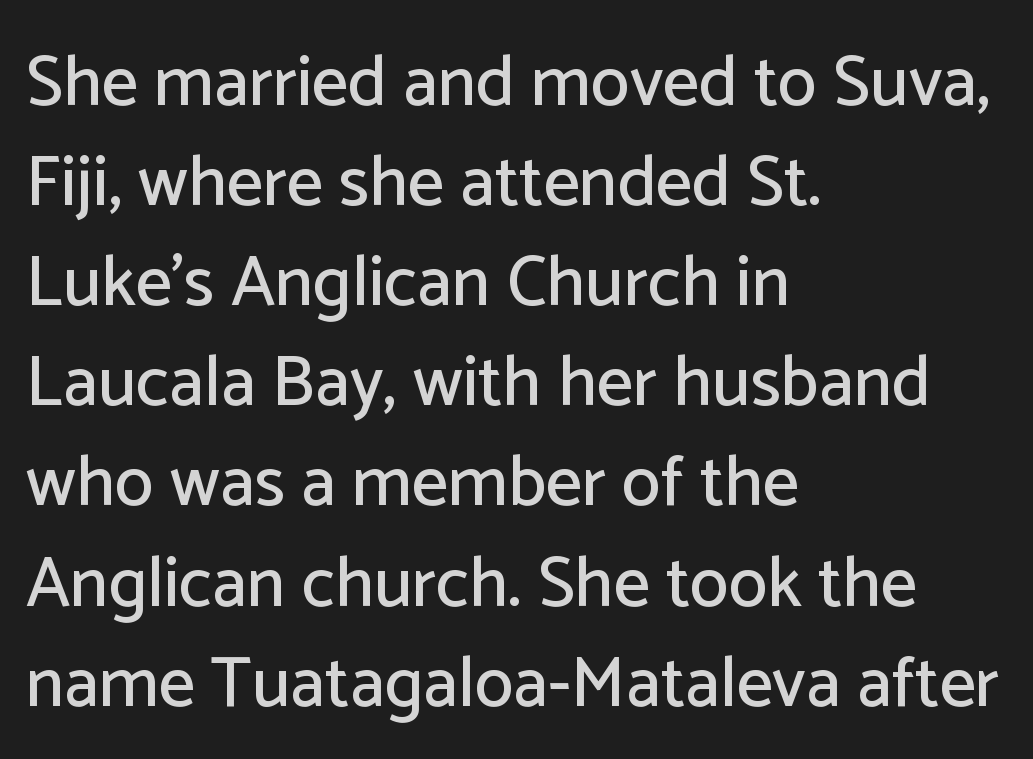
Default kerning and tracking; the words read as compact shapes. The letters stand upright; this is a roman face. Underlining? Definitely not there. This sample keeps an unexceptional amount of space between lines. Classification — sans serif.
